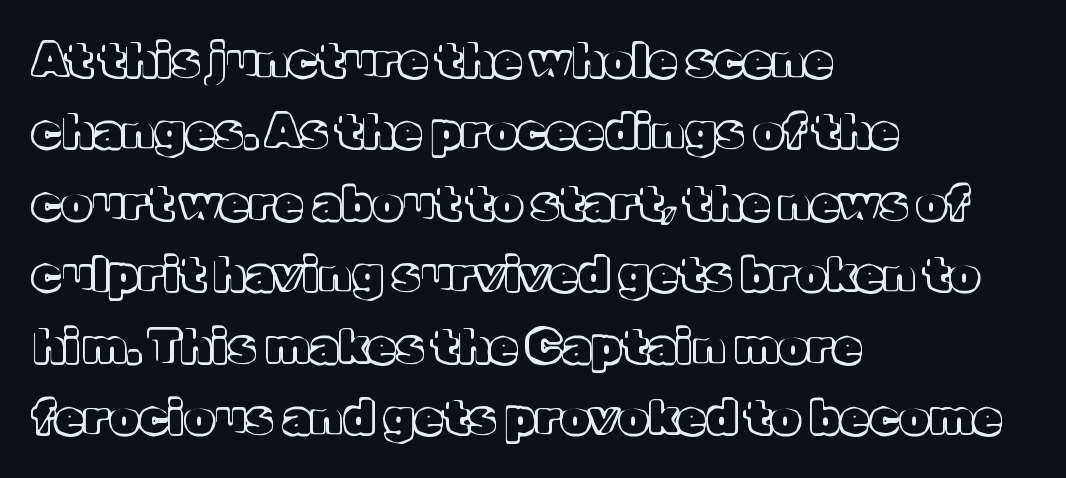
The image shows 47 px text type, upright; set left-aligned, normal line spacing (1.52x), normal letter spacing, not underlined; a medium x-height.
